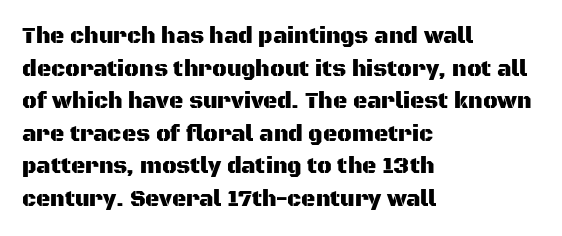
{"italic": "no", "underline": "no", "align": "left", "line_spacing": "normal", "line_spacing_ratio": 1.48, "letter_spacing": "normal", "letter_spacing_em": 0.0, "glyph_px": 22}
